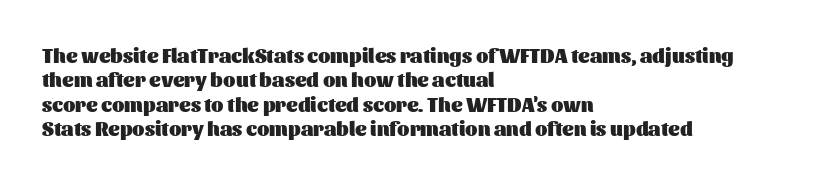
The image shows 20 px bold type, upright; set left-aligned, line spacing 1.22x, normal letter spacing, not underlined.
